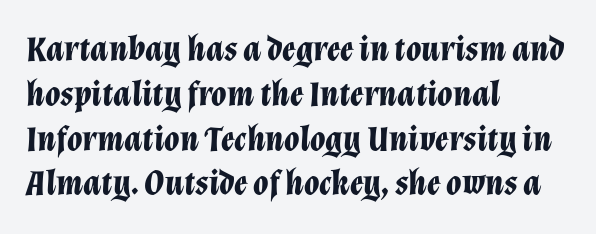
Q: Is the text bold? A: Yes.
Q: Is the text italic (slanted)? A: Yes, it leans right by about 12 degrees.
Q: Is the text underlined? A: No.
Q: How is the paragraph aligned? A: Left-aligned.
Q: Is the spacing between letters normal or unusually wide? A: Normal.
Q: Is the spacing between lines tight, normal or loose? A: Normal.
Q: Width (condensed, normal, or wide)? A: Normal.
Q: Stroke contrast? A: Low.
Q: x-height? A: Medium.
Q: Monospaced? A: No.
